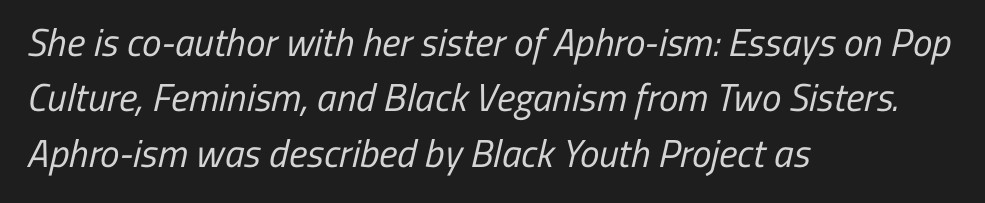
{"serif": "no", "bold": "no", "weight": "regular", "width": "condensed", "stroke_contrast": "low", "x_height": "medium", "monospaced": "no", "underline": "no", "align": "left", "line_spacing": "normal", "line_spacing_ratio": 1.42, "letter_spacing": "normal", "letter_spacing_em": 0.0, "glyph_px": 39}
